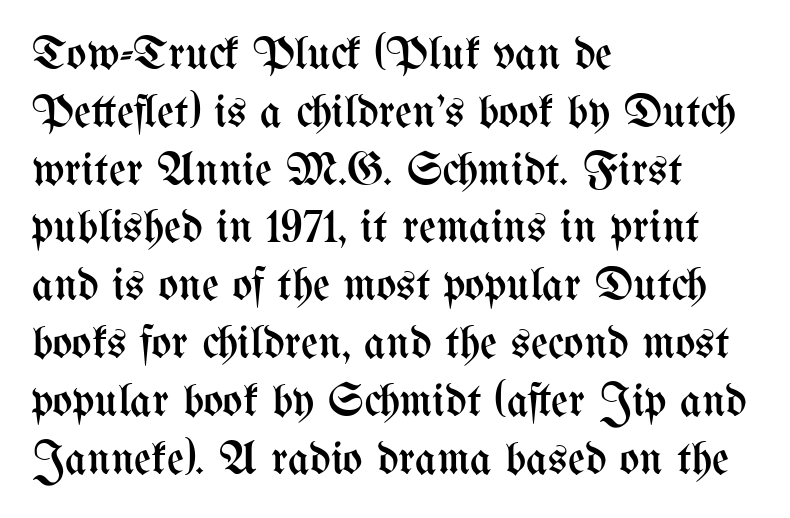
Q: Is the text bold? A: No.
Q: Is the text italic (slanted)? A: No, it is upright.
Q: Is the text underlined? A: No.
Q: How is the paragraph aligned? A: Left-aligned.
Q: Is the spacing between letters normal or unusually wide? A: Normal.
Q: Width (condensed, normal, or wide)? A: Condensed.
Q: Stroke contrast? A: Medium.
Q: x-height? A: Medium.
Q: Monospaced? A: No.
